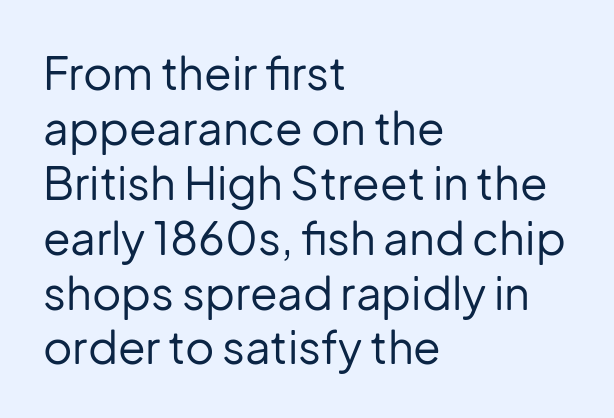
Q: Is the text bold? A: No.
Q: Is the text italic (slanted)? A: No, it is upright.
Q: Is the typeface a serif or a sans-serif typeface? A: Sans-serif.
Q: Is the text underlined? A: No.
Q: How is the paragraph aligned? A: Left-aligned.
Q: Is the spacing between letters normal or unusually wide? A: Normal.
Q: Width (condensed, normal, or wide)? A: Normal.
Q: Stroke contrast? A: Low.
Q: x-height? A: Medium.
Q: Monospaced? A: No.
